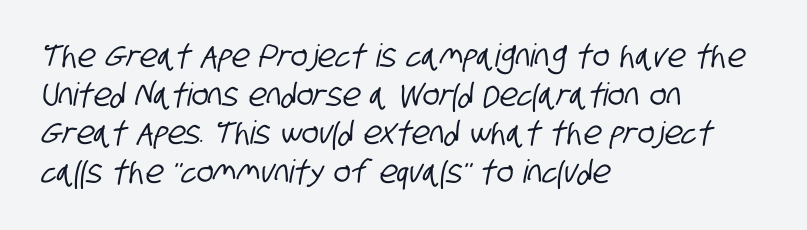
Q: Is the typeface a serif or a sans-serif typeface? A: Sans-serif.
Q: Is the text underlined? A: No.
Q: How is the paragraph aligned? A: Left-aligned.
Q: Is the spacing between letters normal or unusually wide? A: Normal.
Q: Width (condensed, normal, or wide)? A: Condensed.
Q: Stroke contrast? A: Low.
Q: x-height? A: Large.
Q: Monospaced? A: No.
